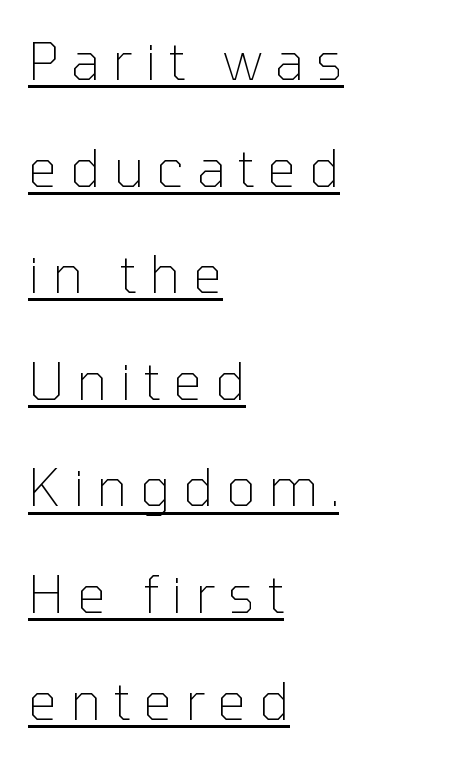
The block of text is sparse from top to bottom, with ample space between rows. You can see a thin bar hugging the bottom of the glyphs. Is this a fixed-width face? No — the glyphs have proportional, varying widths. The typesetter chose a ragged-right arrangement here.
